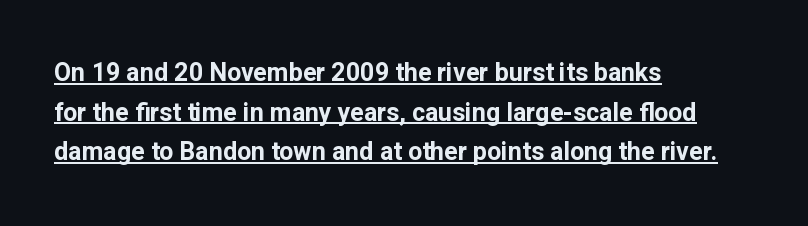
The image shows 25 px bold type, upright; set left-aligned, normal line spacing (1.59x), normal letter spacing, underlined.
